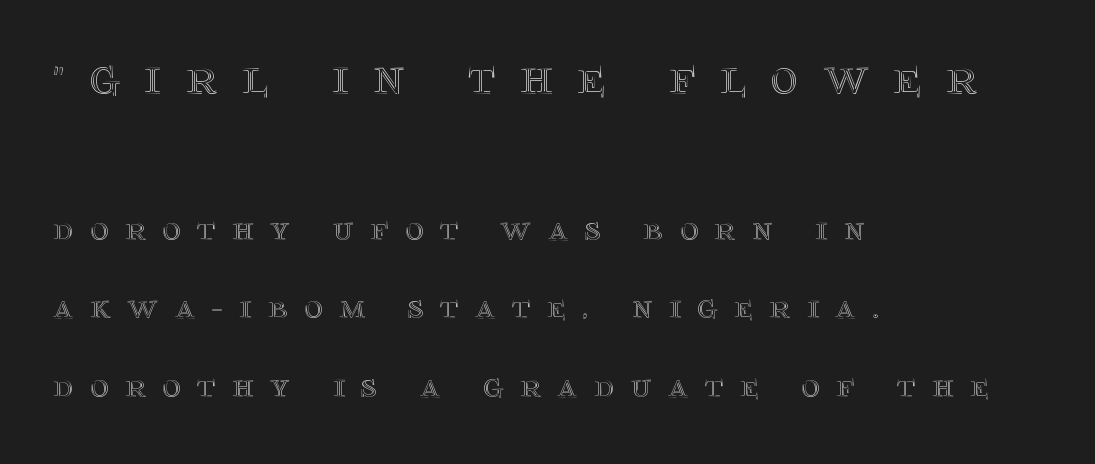
Short note: letters widely spaced. No italicization has been applied; the sample stays upright. The passage is arranged the way most books set body copy — flush left. Is there much room between lines? Yes — plenty of vertical air separates them.
